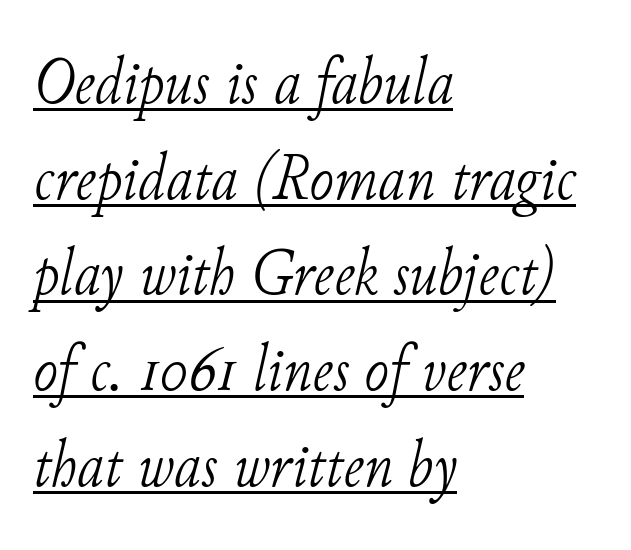
{"serif": "yes", "italic": "yes", "lean": "right", "slant_degrees": 11, "bold": "no", "weight": "light", "width": "normal", "stroke_contrast": "low", "x_height": "small", "monospaced": "no", "underline": "yes", "align": "left", "line_spacing": "normal", "line_spacing_ratio": 1.45, "letter_spacing": "normal", "letter_spacing_em": 0.0, "glyph_px": 66}
